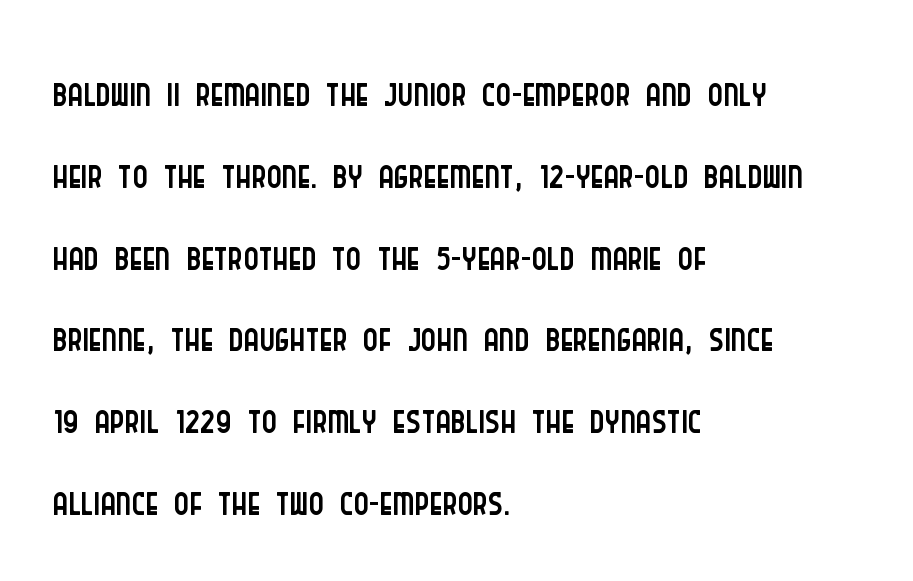
The letters stand straight up with perfectly vertical stems. Words float on clear page, feet unadorned. Students, observe: this is what conventionally led text looks like. The strokes carry an ordinary text weight at most.
